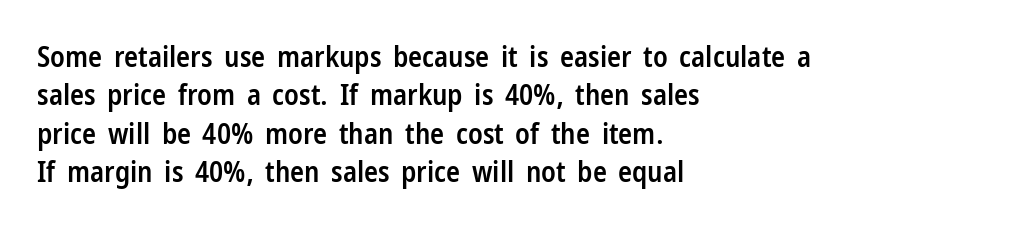
Q: Is the text bold? A: Semi-bold.
Q: Is the text italic (slanted)? A: No, it is upright.
Q: Is the typeface a serif or a sans-serif typeface? A: Sans-serif.
Q: Is the text underlined? A: No.
Q: How is the paragraph aligned? A: Left-aligned.
Q: Is the spacing between letters normal or unusually wide? A: Normal.
Q: Is the spacing between lines tight, normal or loose? A: Normal.
Q: Width (condensed, normal, or wide)? A: Condensed.
Q: Stroke contrast? A: Low.
Q: x-height? A: Medium.
Q: Monospaced? A: No.
